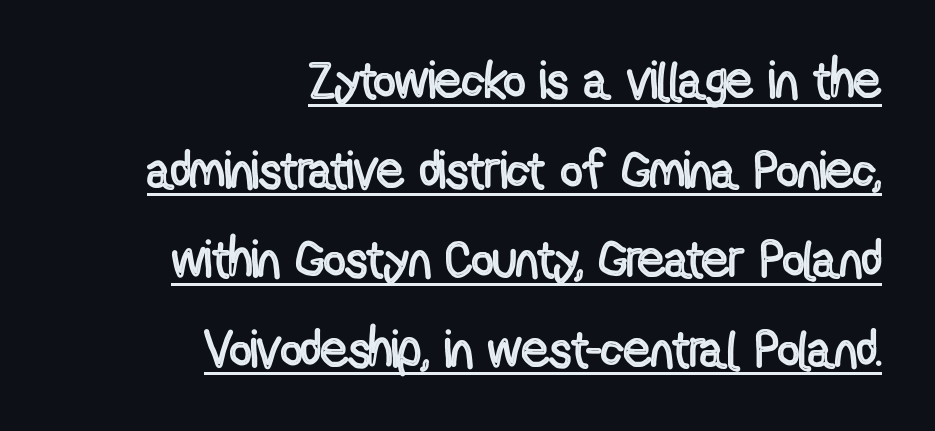
This sample uses plain, unmodified letter spacing. This sample has the flowing, uneven cadence of proportional lettering. Unlike italic type, these characters show no tilt at all. Is there an underline? Yes — a line sits under the letters. The typesetter chose a ragged-left arrangement here. This sample keeps an unexceptional amount of space between lines.
